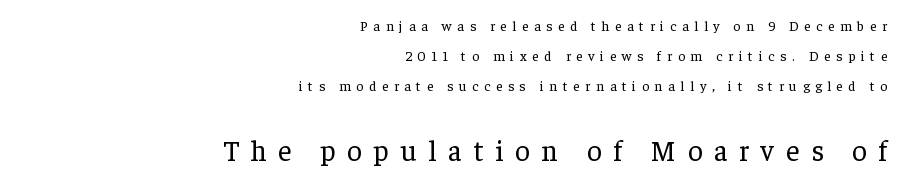
{"serif": "yes", "italic": "no", "bold": "no", "weight": "regular", "width": "normal", "stroke_contrast": "low", "x_height": "medium", "monospaced": "no", "underline": "no", "align": "right", "line_spacing": "loose", "line_spacing_ratio": 2.16, "letter_spacing": "wide", "letter_spacing_em": 0.4, "larger_block": "second", "size_ratio": 2.07, "glyph_px": 29}
